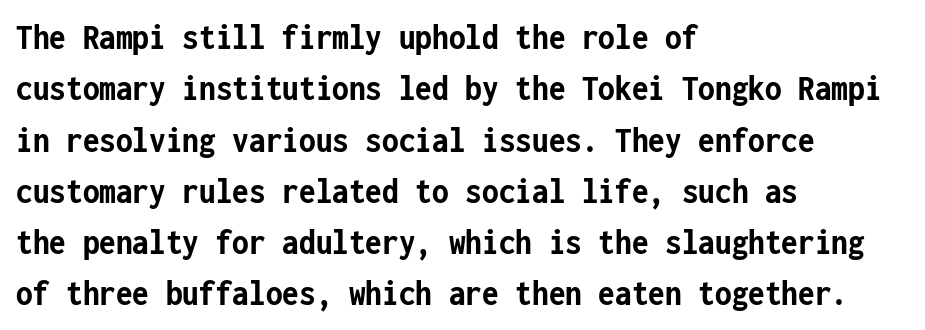
Q: Is the text bold? A: Yes.
Q: Is the text italic (slanted)? A: No, it is upright.
Q: Is the typeface a serif or a sans-serif typeface? A: Sans-serif.
Q: Is the text underlined? A: No.
Q: How is the paragraph aligned? A: Left-aligned.
Q: Is the spacing between letters normal or unusually wide? A: Normal.
Q: Is the spacing between lines tight, normal or loose? A: Normal.
Q: Width (condensed, normal, or wide)? A: Condensed.
Q: Stroke contrast? A: Low.
Q: x-height? A: Medium.
Q: Monospaced? A: Yes.
